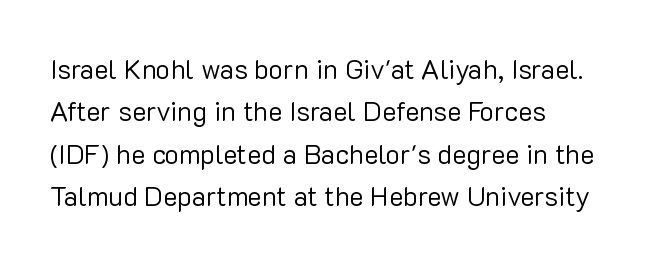
{"italic": "no", "bold": "no", "underline": "no", "align": "left", "line_spacing": "normal", "line_spacing_ratio": 1.57, "letter_spacing": "normal", "letter_spacing_em": 0.0, "glyph_px": 27}
